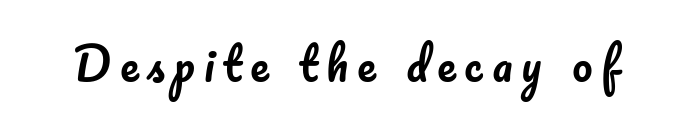
Q: Is the text italic (slanted)? A: Yes.
Q: Is the text underlined? A: No.
Q: Is the spacing between letters normal or unusually wide? A: Unusually wide.
Q: Width (condensed, normal, or wide)? A: Normal.
Q: Stroke contrast? A: Low.
Q: x-height? A: Small.
Q: Monospaced? A: No.
